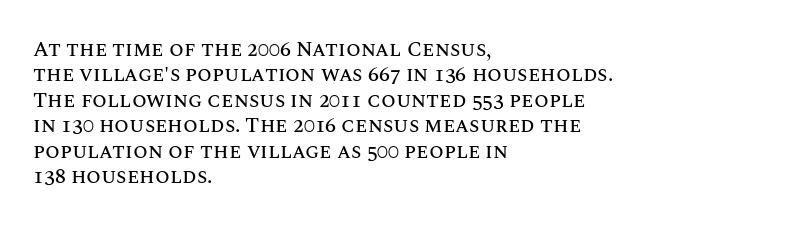
The image shows 21 px text type, upright; set left-aligned, line spacing 1.21x, normal letter spacing, not underlined.
